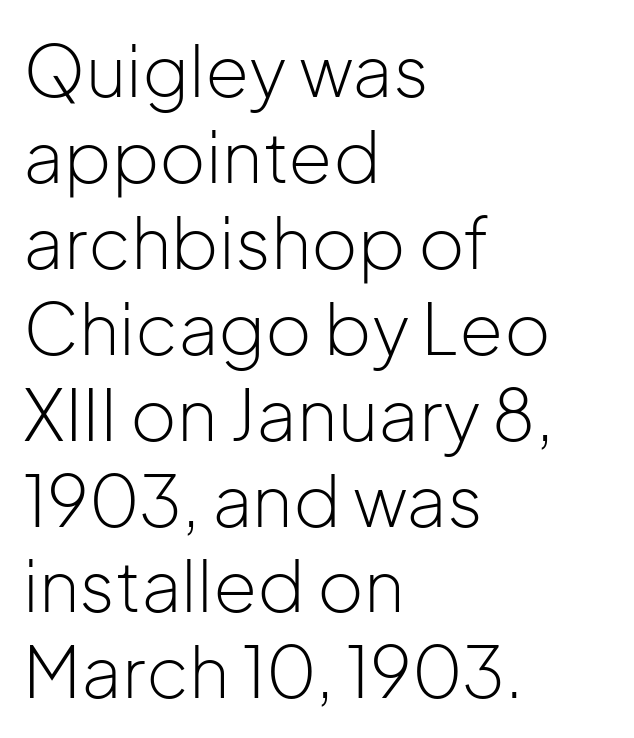
{"serif": "no", "italic": "no", "bold": "no", "weight": "light", "width": "normal", "stroke_contrast": "low", "x_height": "medium", "monospaced": "no", "underline": "no", "align": "left", "line_spacing_ratio": 1.21, "letter_spacing": "normal", "letter_spacing_em": 0.0, "glyph_px": 71}
